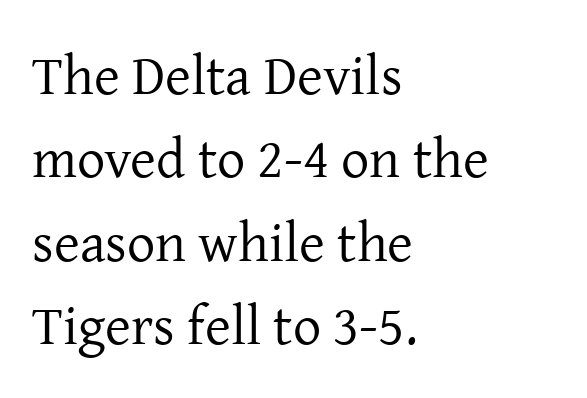
{"serif": "yes", "italic": "no", "bold": "no", "weight": "regular", "width": "normal", "stroke_contrast": "low", "x_height": "medium", "monospaced": "no", "underline": "no", "align": "left", "line_spacing": "normal", "line_spacing_ratio": 1.49, "letter_spacing": "normal", "letter_spacing_em": 0.0, "glyph_px": 56}
